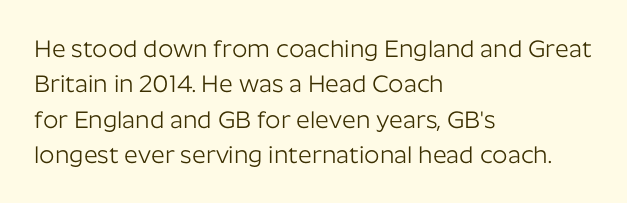
Q: Is the text bold? A: No.
Q: Is the text italic (slanted)? A: No, it is upright.
Q: Is the text underlined? A: No.
Q: How is the paragraph aligned? A: Left-aligned.
Q: Is the spacing between letters normal or unusually wide? A: Normal.
Q: Is the spacing between lines tight, normal or loose? A: Normal.
